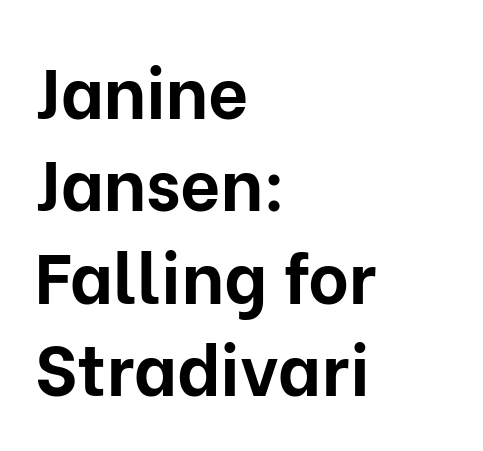
{"serif": "no", "italic": "no", "bold": "yes", "weight": "bold", "width": "normal", "stroke_contrast": "low", "x_height": "medium", "monospaced": "no", "underline": "no", "align": "left", "line_spacing": "normal", "line_spacing_ratio": 1.32, "letter_spacing": "normal", "letter_spacing_em": 0.0, "glyph_px": 70}
